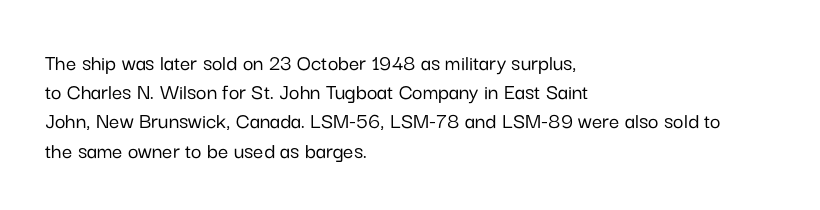
Interline gaps are of average width in this sample. Short note: letters normally spaced. Posture: vertical. The strip under each line holds only bare page. Which margin do the lines hug? The left one — the right edge is uneven.
